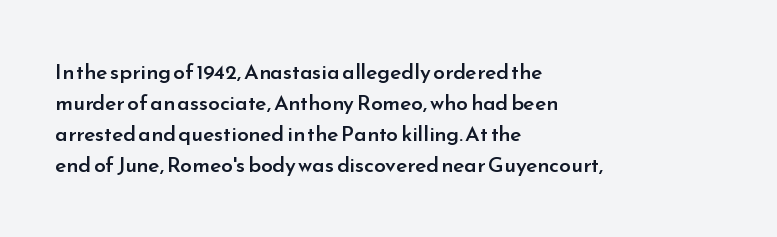
Observe the ordinary spacing: letters are neighbours, not strangers. Which margin do the lines hug? The left one — the right edge is uneven. Compared with typical paragraphs, the rows here are spaced about the same. Notice how the stems are strictly vertical — no italics here. Compared with an ordinary text face, these strokes are moderately heavier — a semibold. Clear beneath every line of the passage.
